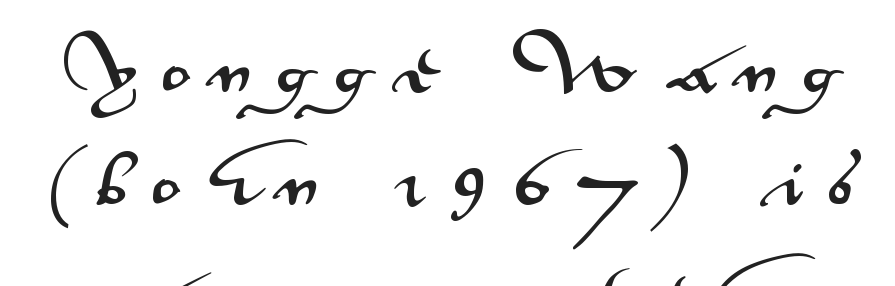
Do the characters align in a grid? No, the font is proportional. Serif or sans? Sans — the stroke terminals are bare. Which margin do the lines hug? Neither — every line sits in the middle. Each word looks stretched out because of the extra space between its letters. The space directly below the letters is spotless.
